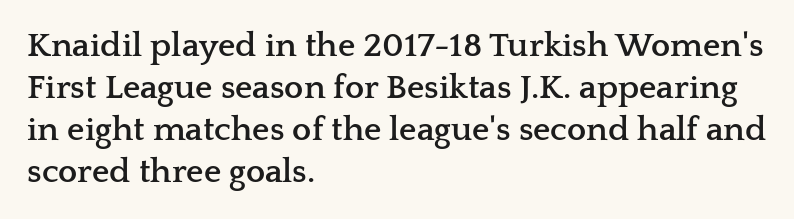
The image shows 34 px semibold, wide serif type, upright; set left-aligned, line spacing 1.24x, normal letter spacing, not underlined; low stroke contrast and a medium x-height.
